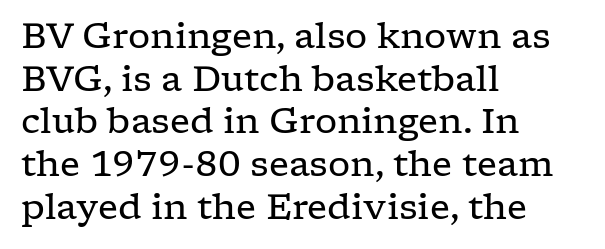
Inter-character spacing is left at the font's built-in metrics. Clear beneath every line of the passage. Yep, those are serifs on the letters. Is this a fixed-width face? No — the glyphs have proportional, varying widths. Horizontal alignment here is leftward, the default for most running prose. Posture: straight, roman, zero tilt.
